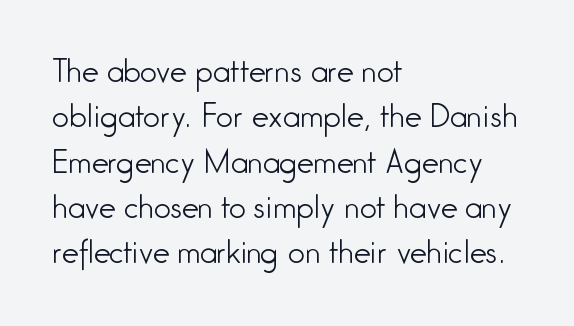
Q: Is the text bold? A: No.
Q: Is the text italic (slanted)? A: No, it is upright.
Q: Is the typeface a serif or a sans-serif typeface? A: Sans-serif.
Q: Is the text underlined? A: No.
Q: How is the paragraph aligned? A: Left-aligned.
Q: Is the spacing between letters normal or unusually wide? A: Normal.
Q: Is the spacing between lines tight, normal or loose? A: Normal.
Q: Width (condensed, normal, or wide)? A: Condensed.
Q: Stroke contrast? A: Low.
Q: x-height? A: Medium.
Q: Monospaced? A: No.
